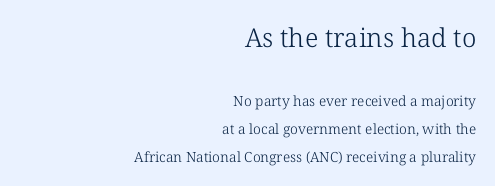
The leading is generous, giving the passage an open texture. A bare baseline throughout the passage. Where is the straight margin? On the right. Whoever set this made the first block the dominant, larger element.
